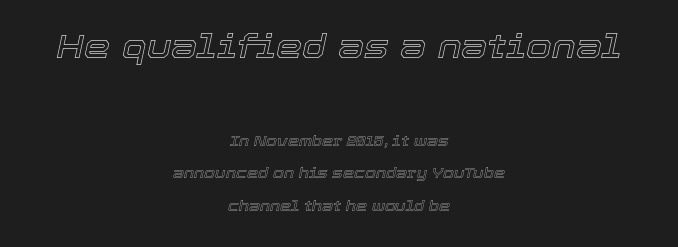
The image shows 33 px text type, italic (leaning right); set centered, loose line spacing (2.3x), normal letter spacing, not underlined; the first (top) block is 2.36x larger; a medium x-height.
